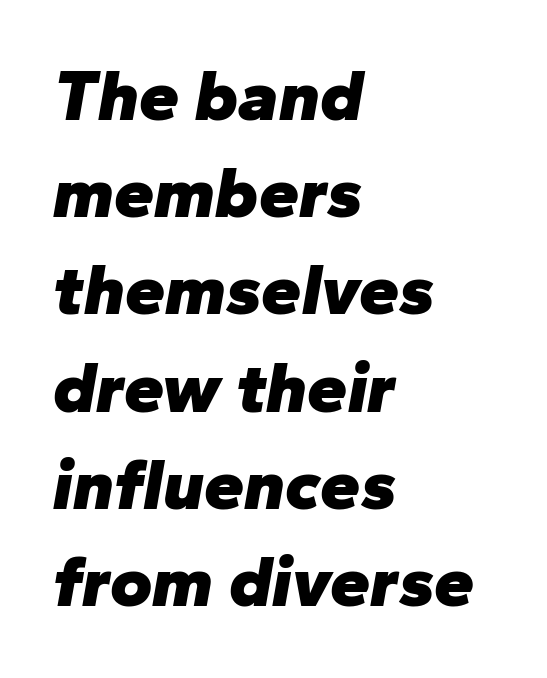
Q: Is the text bold? A: Yes.
Q: Is the text italic (slanted)? A: Yes, it leans right by about 10 degrees.
Q: Is the text underlined? A: No.
Q: How is the paragraph aligned? A: Left-aligned.
Q: Is the spacing between letters normal or unusually wide? A: Normal.
Q: Is the spacing between lines tight, normal or loose? A: Normal.
Q: Width (condensed, normal, or wide)? A: Normal.
Q: Stroke contrast? A: Low.
Q: x-height? A: Medium.
Q: Monospaced? A: No.
